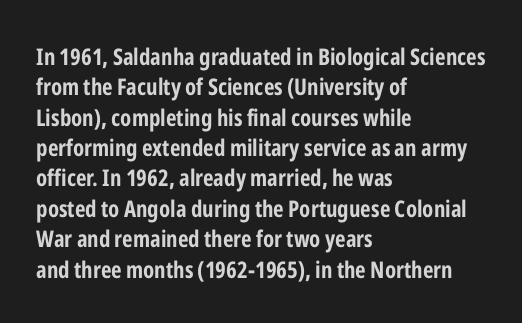
The image shows 23 px bold type, upright; set left-aligned, normal line spacing (1.32x), normal letter spacing, not underlined.
